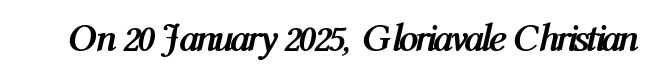
{"italic": "yes", "lean": "right", "slant_degrees": 12, "bold": "yes", "weight": "semibold", "width": "condensed", "stroke_contrast": "medium", "x_height": "medium", "monospaced": "no", "underline": "no", "letter_spacing": "normal", "letter_spacing_em": 0.0, "glyph_px": 39}
